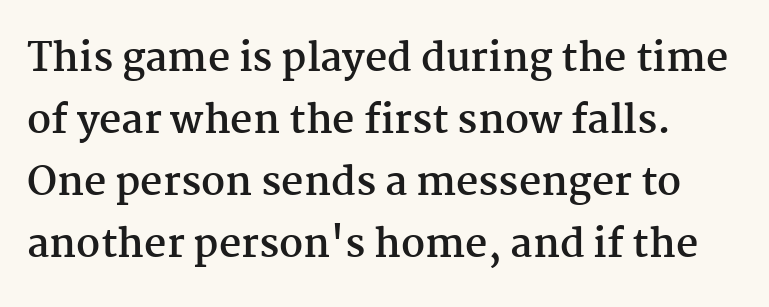
Q: Is the text bold? A: Yes.
Q: Is the text italic (slanted)? A: No, it is upright.
Q: Is the typeface a serif or a sans-serif typeface? A: Serif.
Q: Is the text underlined? A: No.
Q: Is the spacing between letters normal or unusually wide? A: Normal.
Q: Is the spacing between lines tight, normal or loose? A: Normal.
Q: Width (condensed, normal, or wide)? A: Normal.
Q: Stroke contrast? A: Medium.
Q: x-height? A: Medium.
Q: Monospaced? A: No.
